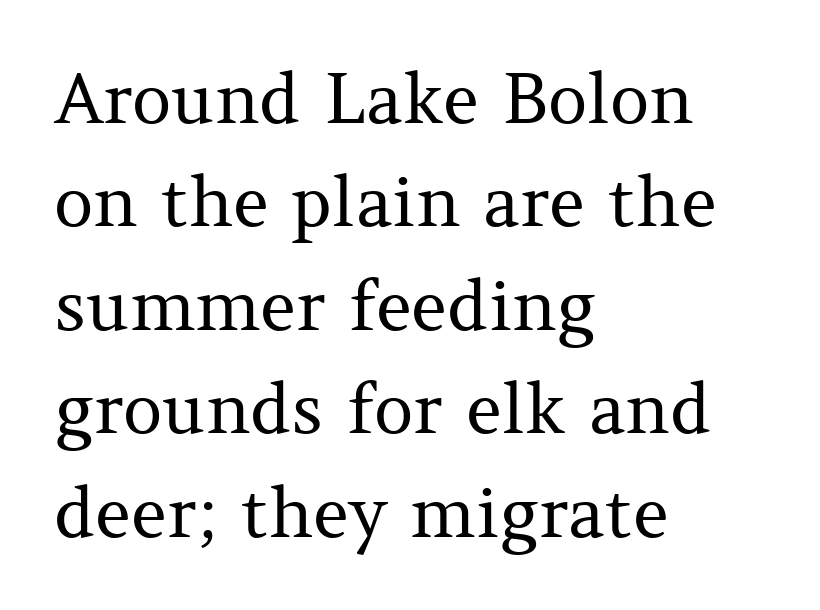
{"serif": "yes", "italic": "no", "bold": "no", "weight": "regular", "width": "normal", "stroke_contrast": "medium", "x_height": "medium", "monospaced": "no", "underline": "no", "align": "left", "line_spacing": "normal", "line_spacing_ratio": 1.5, "letter_spacing": "normal", "letter_spacing_em": 0.0, "glyph_px": 69}
